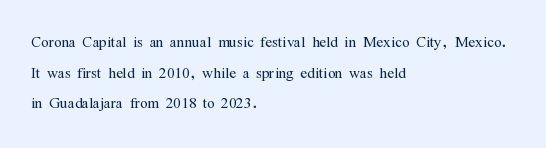
{"italic": "no", "bold": "no", "underline": "no", "align": "left", "line_spacing": "normal", "line_spacing_ratio": 1.53, "letter_spacing": "normal", "letter_spacing_em": 0.0, "glyph_px": 20}
